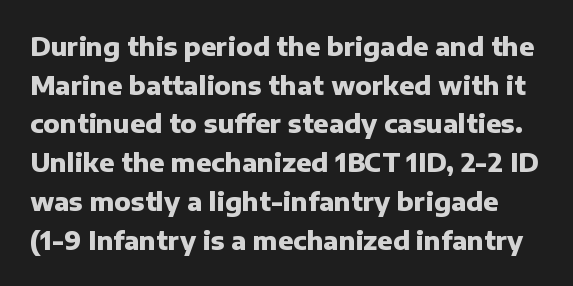
Successive baselines arrive at the customary interval. Any mark beneath the type? The region is blank. A roman cut, with each character standing at attention. Is the letter spacing exaggerated? No — it looks like the ordinary default. Weight check: bold — yes, fully.
